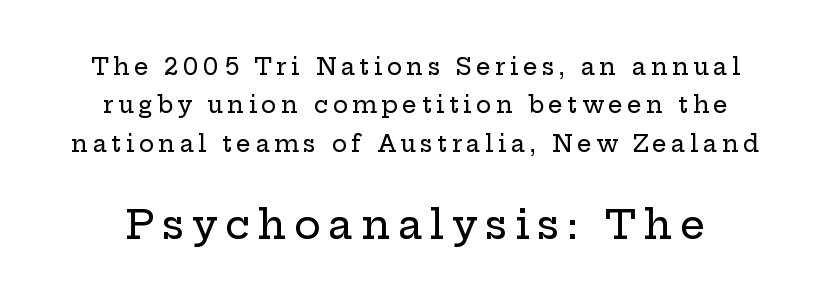
{"serif": "yes", "italic": "no", "width": "wide", "stroke_contrast": "low", "x_height": "medium", "monospaced": "no", "underline": "no", "line_spacing": "normal", "line_spacing_ratio": 1.67, "larger_block": "second", "size_ratio": 1.74, "glyph_px": 40}
